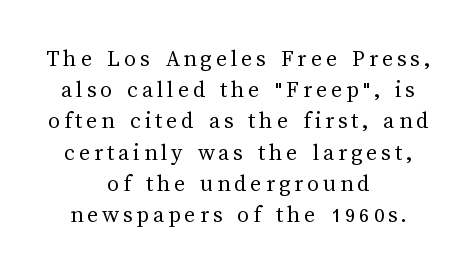
The image shows 24 px text type, upright; set centered, normal line spacing (1.3x), not underlined.
